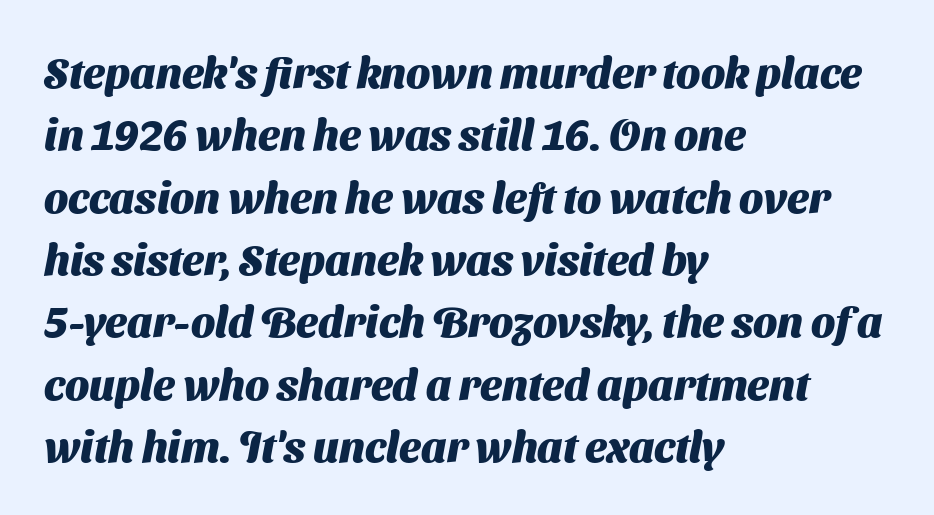
Q: Is the text bold? A: Yes.
Q: Is the typeface a serif or a sans-serif typeface? A: Sans-serif.
Q: Is the text underlined? A: No.
Q: How is the paragraph aligned? A: Left-aligned.
Q: Is the spacing between letters normal or unusually wide? A: Normal.
Q: Is the spacing between lines tight, normal or loose? A: Normal.
Q: Width (condensed, normal, or wide)? A: Normal.
Q: Stroke contrast? A: Medium.
Q: x-height? A: Medium.
Q: Monospaced? A: No.
